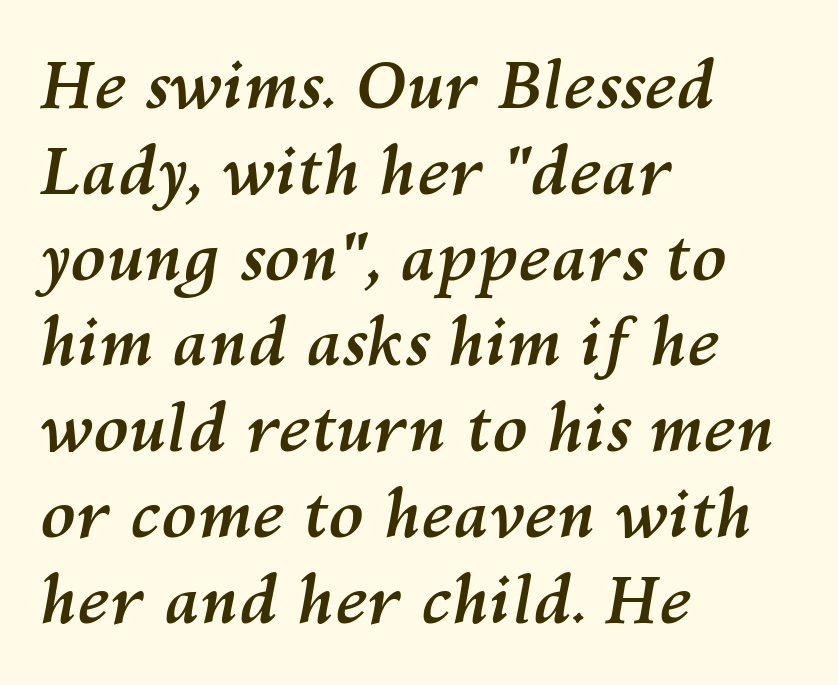
Q: Is the text bold? A: Yes.
Q: Is the text italic (slanted)? A: Yes, it leans right by about 10 degrees.
Q: Is the text underlined? A: No.
Q: How is the paragraph aligned? A: Left-aligned.
Q: Is the spacing between letters normal or unusually wide? A: Normal.
Q: Is the spacing between lines tight, normal or loose? A: Normal.
Q: Width (condensed, normal, or wide)? A: Normal.
Q: Stroke contrast? A: Medium.
Q: x-height? A: Medium.
Q: Monospaced? A: No.
